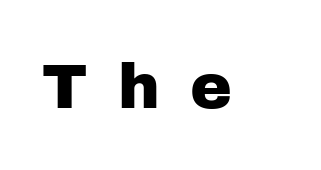
{"serif": "no", "italic": "no", "width": "normal", "stroke_contrast": "low", "x_height": "medium", "monospaced": "no", "underline": "no", "letter_spacing": "wide", "letter_spacing_em": 0.48, "glyph_px": 63}
